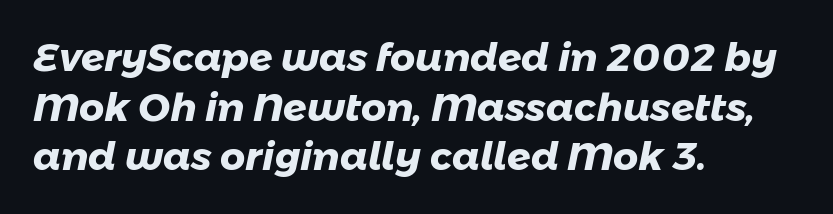
Baseline-to-baseline distance is the conventional proportion of letter height. Spacing verdict: proportional, widths tailored to each character. In terms of weight, the rendering is a true, heavy bold. Students, note that the glyphs here touch the page at normal intervals.
